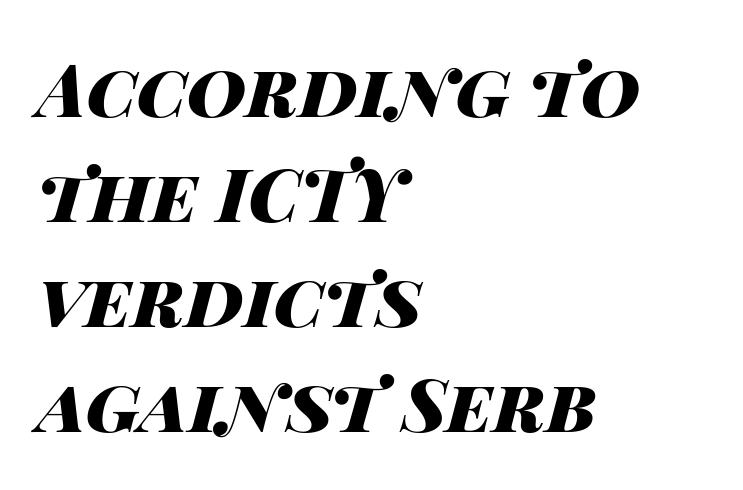
The passage is arranged the way most books set body copy — flush left. Evenly set lines give the paragraph a standard silhouette. Each row of text sits above clean, open space. The letters advance in unequal steps, a hallmark of proportional type. The font is running at its bold setting. A typesetter would mark this as italic.
